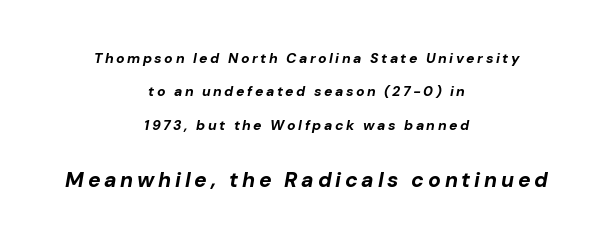
Q: Is the text bold? A: Yes.
Q: Is the text italic (slanted)? A: Yes, it leans right by about 10 degrees.
Q: Is the text underlined? A: No.
Q: How is the paragraph aligned? A: Centered.
Q: Is the spacing between lines tight, normal or loose? A: Loose.
Q: Which block of text is set in a larger size, the first (top) or the second (bottom)? A: The second (bottom) one.
